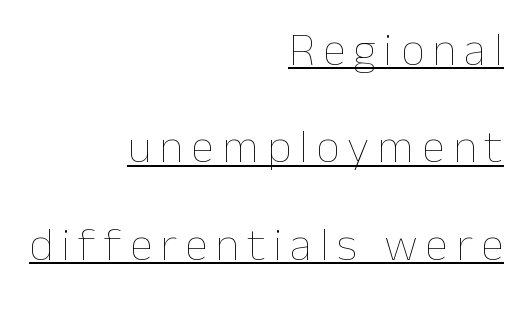
The image shows 47 px thin type, upright; set right-aligned, loose line spacing (2.07x), underlined; low stroke contrast and a medium x-height.
